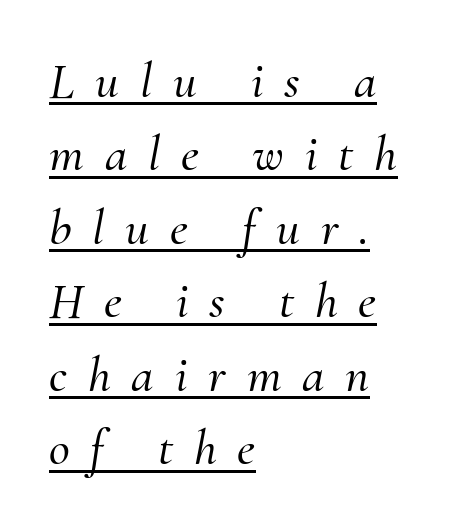
{"serif": "yes", "italic": "yes", "lean": "right", "slant_degrees": 10, "width": "normal", "stroke_contrast": "medium", "x_height": "small", "monospaced": "no", "underline": "yes", "align": "left", "line_spacing": "normal", "line_spacing_ratio": 1.44, "letter_spacing": "wide", "letter_spacing_em": 0.41, "glyph_px": 51}
